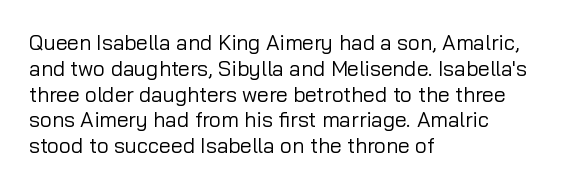
{"italic": "no", "bold": "no", "underline": "no", "align": "left", "line_spacing_ratio": 1.23, "letter_spacing": "normal", "letter_spacing_em": 0.0, "glyph_px": 21}
